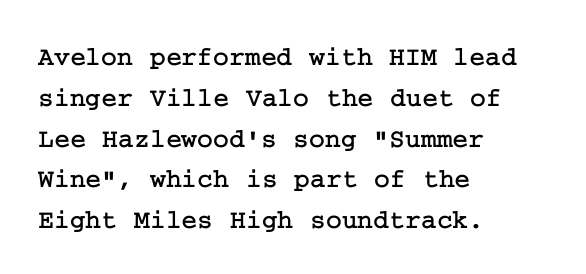
Q: Is the text italic (slanted)? A: No, it is upright.
Q: Is the text underlined? A: No.
Q: How is the paragraph aligned? A: Left-aligned.
Q: Is the spacing between letters normal or unusually wide? A: Normal.
Q: Is the spacing between lines tight, normal or loose? A: Normal.
